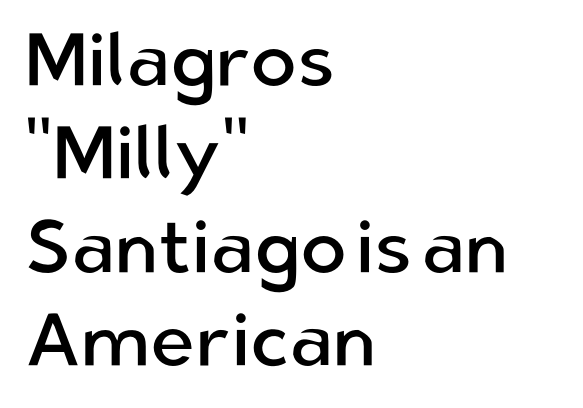
Q: Is the text bold? A: No.
Q: Is the text italic (slanted)? A: No, it is upright.
Q: Is the typeface a serif or a sans-serif typeface? A: Sans-serif.
Q: Is the text underlined? A: No.
Q: How is the paragraph aligned? A: Left-aligned.
Q: Is the spacing between letters normal or unusually wide? A: Normal.
Q: Width (condensed, normal, or wide)? A: Normal.
Q: Stroke contrast? A: Low.
Q: x-height? A: Medium.
Q: Monospaced? A: No.
